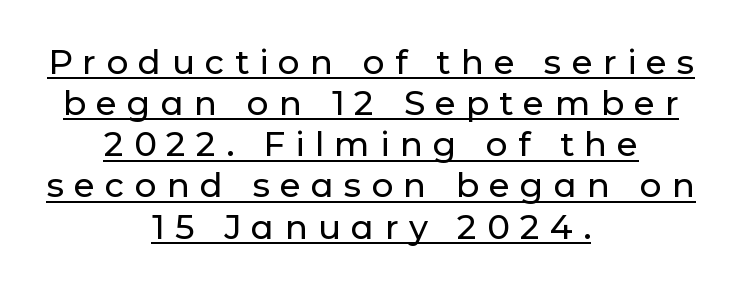
The specimen includes a rule beneath the text block's lines. Grotesque or geometric, the face here clearly has no serifs. The letterforms stand isolated, each surrounded by extra space. The lettering stays uniformly vertical, giving the passage a roman look. Compared with a flush-left layout, this one balances lines on the center instead. The rendering uses natural spacing where letterforms have individual widths.
